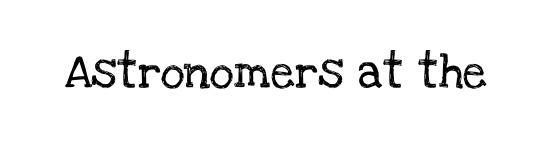
Q: Is the text italic (slanted)? A: No, it is upright.
Q: Is the typeface a serif or a sans-serif typeface? A: Serif.
Q: Is the text underlined? A: No.
Q: Is the spacing between letters normal or unusually wide? A: Normal.
Q: Width (condensed, normal, or wide)? A: Normal.
Q: Stroke contrast? A: Low.
Q: x-height? A: Large.
Q: Monospaced? A: No.
